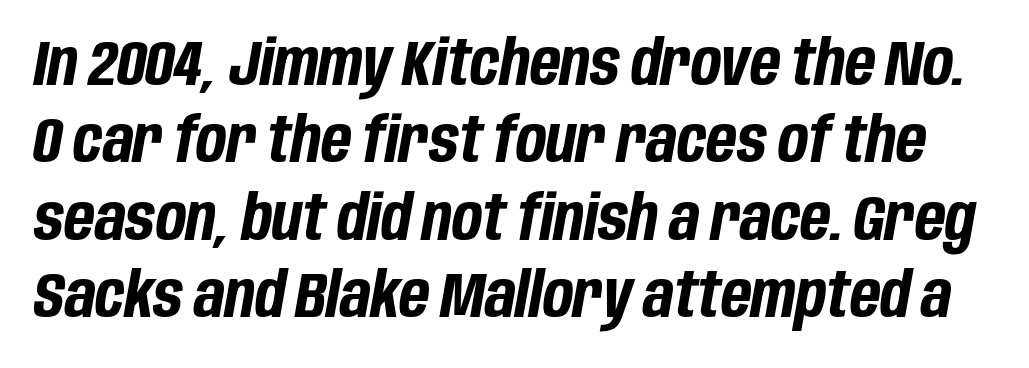
Italic? Definitely — the glyphs are oblique. Typographic density is high because the face is bold. The passage shown is typed in a proportional face where columns would drift. The tracking reads as untouched default to a designer's eye. Descenders are the only things crossing below the line.
